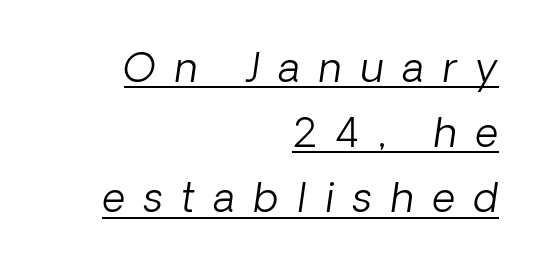
Does the leading feel generous? No, just average. The cut favours lightness, reaching ordinary text weight at its darkest. Serifs: no, the terminals of the letterforms are clean. Each line ends at the same right margin while the left side varies.
